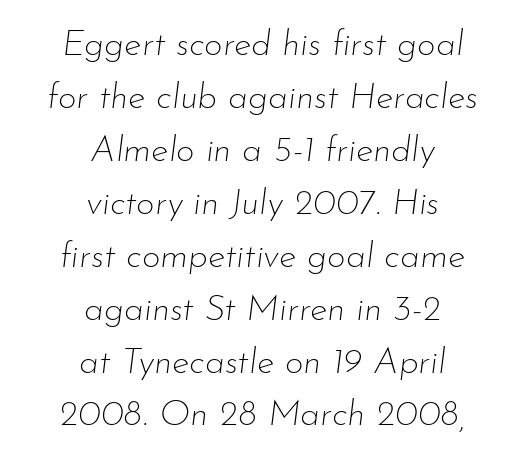
Is the block centered? Yes — each line is placed symmetrically about the middle. Look at the tracking — it's just the regular setting, nothing added. This sample has the flowing, uneven cadence of proportional lettering. The text carries the slant typical of an italic or oblique font. In terms of leading, this rendering sits right in the middle.
